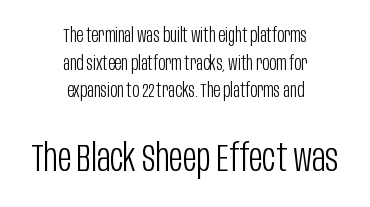
Every stem runs plumb, perpendicular to the baseline. This is not heavy type; no bold has been used. Anything drawn beneath the words? Only blank space. Reading down the block, each line starts at a different indent, mirrored at its end. Which of the two is more prominent by size? The second, at the bottom. Varying glyph widths throughout — classic text-font behaviour.
